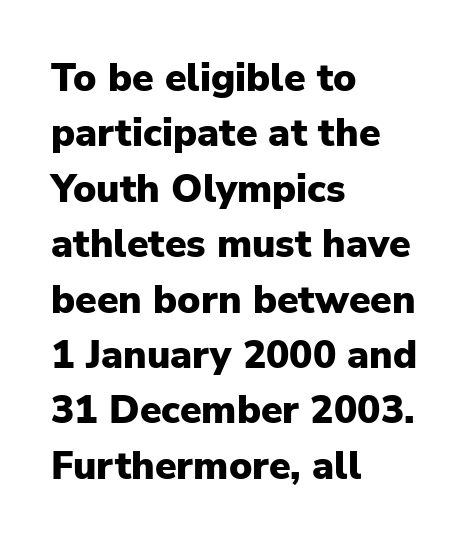
{"serif": "no", "italic": "no", "bold": "yes", "weight": "heavy", "width": "normal", "stroke_contrast": "low", "x_height": "medium", "monospaced": "no", "underline": "no", "align": "left", "line_spacing": "normal", "line_spacing_ratio": 1.42, "letter_spacing": "normal", "letter_spacing_em": 0.0, "glyph_px": 39}
